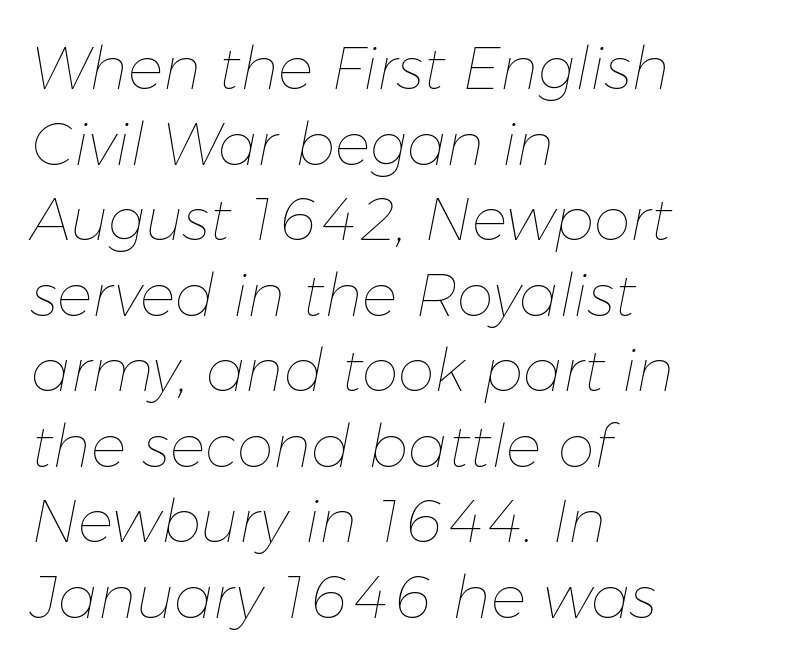
The image shows 59 px thin type, italic (leaning right); set left-aligned, normal line spacing (1.28x), normal letter spacing, not underlined; low stroke contrast and a medium x-height.
